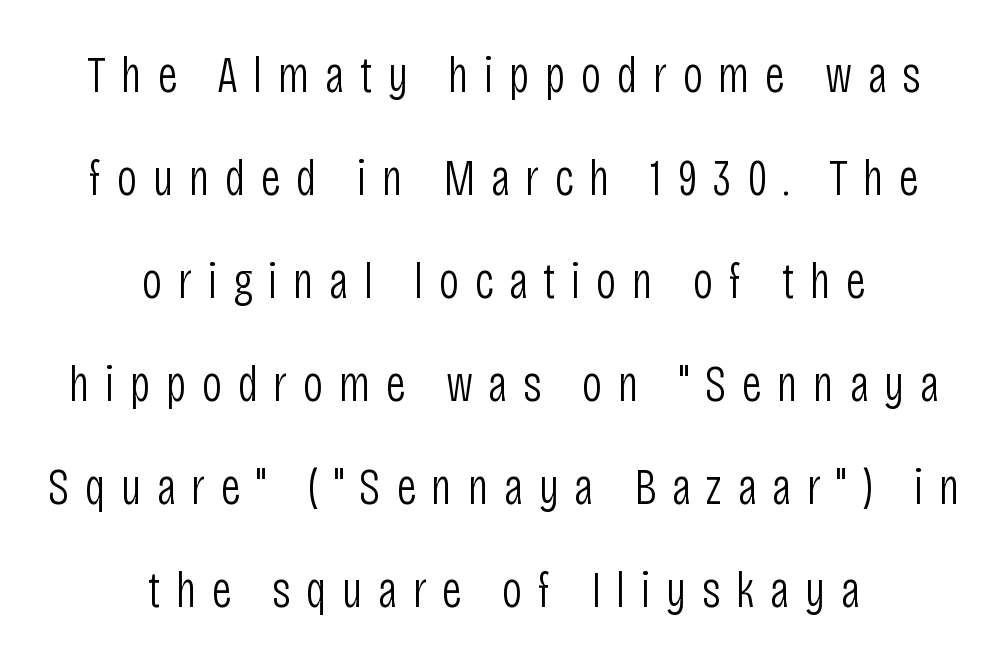
The image shows 51 px light, condensed sans-serif type, upright; set centered, loose line spacing (2.02x), unusually wide letter spacing (+0.3 em), not underlined; low stroke contrast and a large x-height.
